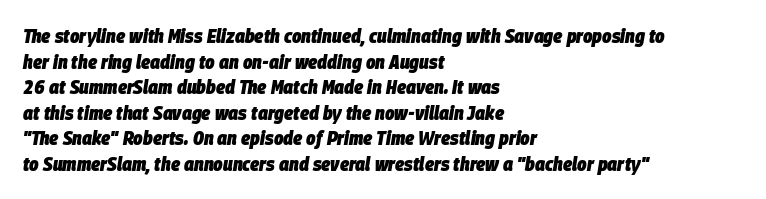
{"italic": "yes", "lean": "right", "slant_degrees": 9, "bold": "yes", "underline": "no", "align": "left", "line_spacing": "normal", "line_spacing_ratio": 1.28, "letter_spacing": "normal", "letter_spacing_em": 0.0, "glyph_px": 20}
